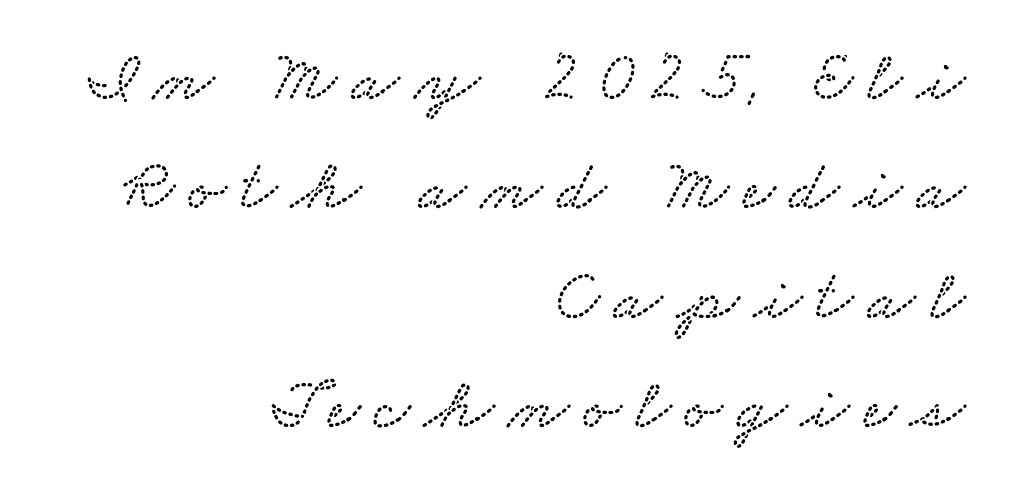
Q: Is the text underlined? A: No.
Q: How is the paragraph aligned? A: Right-aligned.
Q: Is the spacing between letters normal or unusually wide? A: Unusually wide.
Q: Is the spacing between lines tight, normal or loose? A: Normal.
Q: Width (condensed, normal, or wide)? A: Wide.
Q: Stroke contrast? A: Low.
Q: x-height? A: Small.
Q: Monospaced? A: No.
